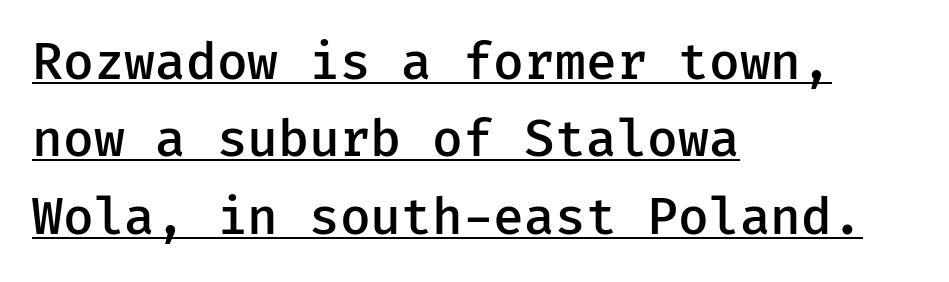
{"serif": "no", "italic": "no", "bold": "semi", "weight": "semibold", "width": "normal", "stroke_contrast": "low", "x_height": "medium", "monospaced": "yes", "underline": "yes", "align": "left", "line_spacing": "normal", "line_spacing_ratio": 1.55, "letter_spacing": "normal", "letter_spacing_em": 0.0, "glyph_px": 50}
